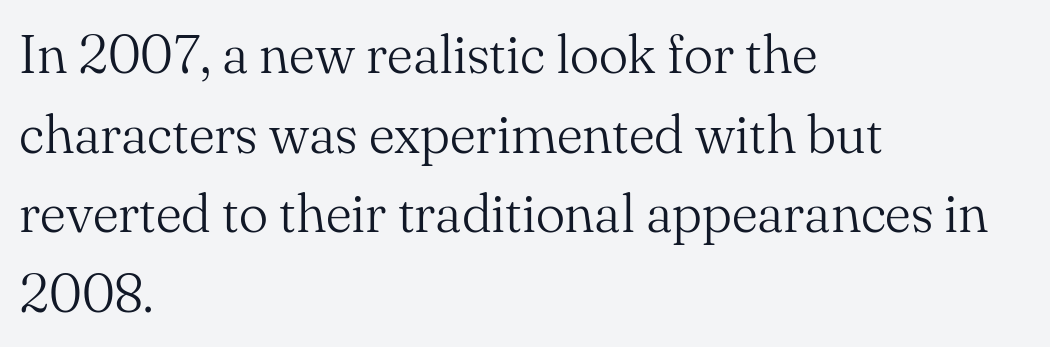
The image shows 55 px light serif type, upright; set left-aligned, normal line spacing (1.45x), normal letter spacing, not underlined; medium stroke contrast and a small x-height.
